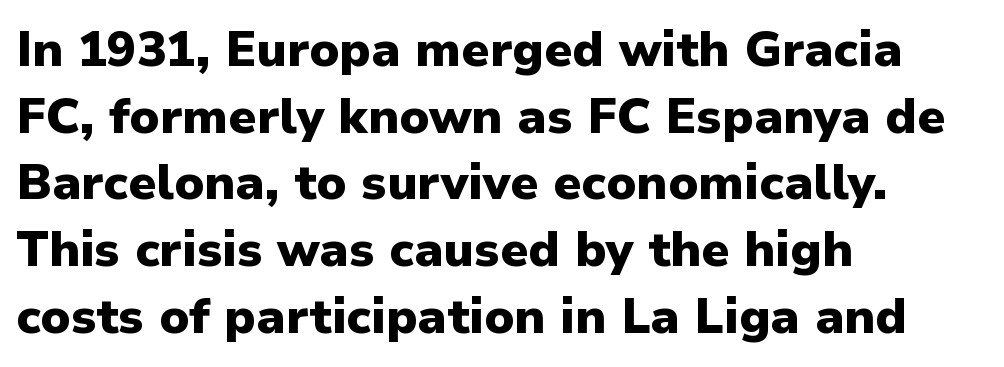
The image shows 49 px heavy sans-serif type, upright; set left-aligned, normal line spacing (1.36x), normal letter spacing, not underlined; low stroke contrast and a medium x-height.
